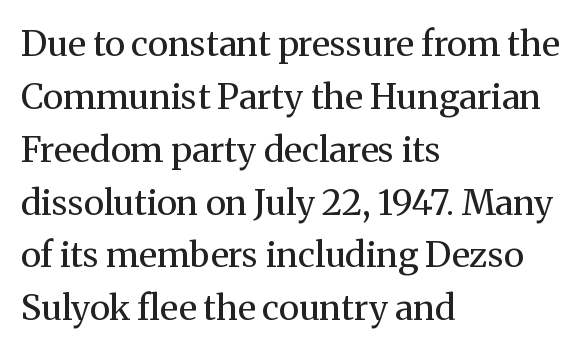
{"serif": "yes", "italic": "no", "bold": "no", "weight": "regular", "width": "normal", "stroke_contrast": "medium", "x_height": "medium", "monospaced": "no", "underline": "no", "align": "left", "line_spacing": "normal", "line_spacing_ratio": 1.51, "letter_spacing": "normal", "letter_spacing_em": 0.0, "glyph_px": 35}
